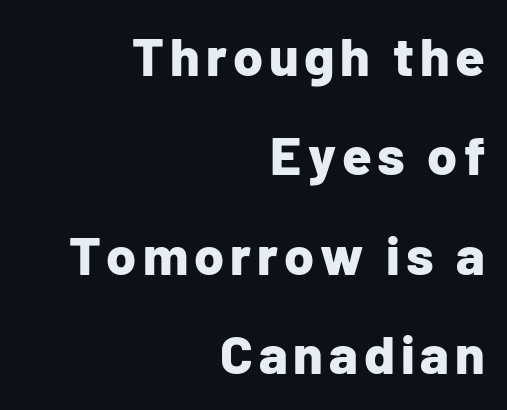
Q: Is the text bold? A: Yes.
Q: Is the text italic (slanted)? A: No, it is upright.
Q: Is the typeface a serif or a sans-serif typeface? A: Sans-serif.
Q: Is the text underlined? A: No.
Q: How is the paragraph aligned? A: Right-aligned.
Q: Width (condensed, normal, or wide)? A: Normal.
Q: Stroke contrast? A: Low.
Q: x-height? A: Medium.
Q: Monospaced? A: No.
